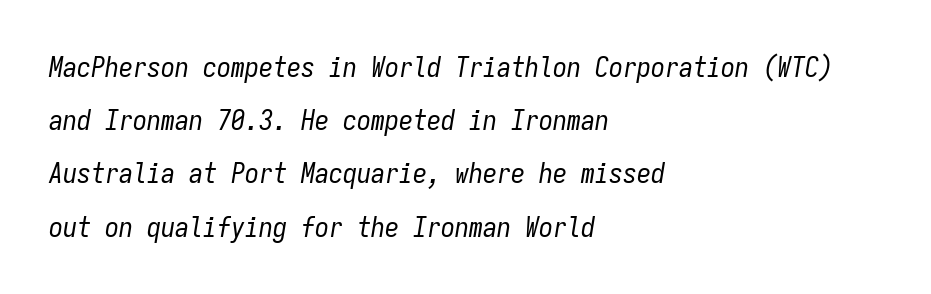
The image shows 28 px regular-weight, condensed type, italic (leaning right), monospaced; set left-aligned, loose line spacing (1.9x), normal letter spacing, not underlined; low stroke contrast and a medium x-height.
